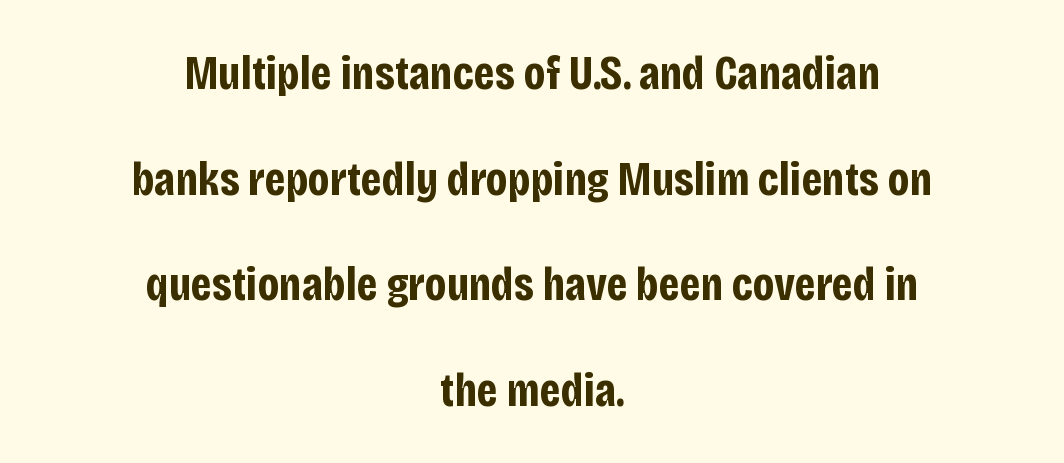
{"serif": "no", "italic": "no", "bold": "yes", "weight": "bold", "width": "condensed", "stroke_contrast": "low", "x_height": "large", "monospaced": "no", "underline": "no", "align": "center", "line_spacing": "loose", "line_spacing_ratio": 2.2, "letter_spacing": "normal", "letter_spacing_em": 0.0, "glyph_px": 48}
